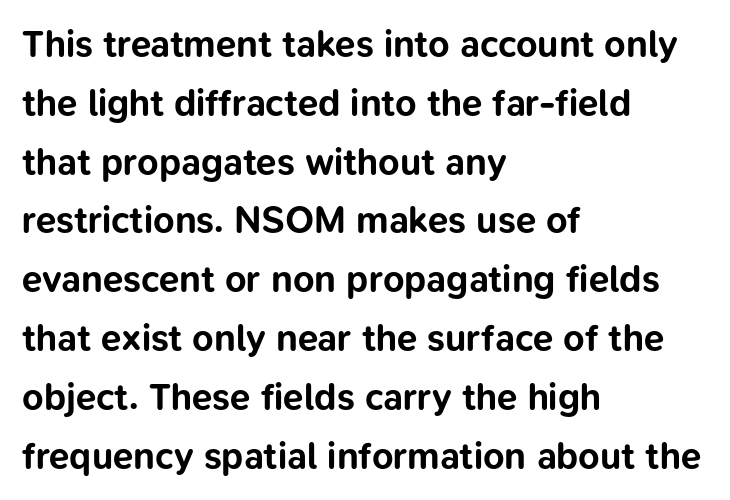
The image shows 37 px bold sans-serif type, upright; set left-aligned, normal line spacing (1.59x), normal letter spacing, not underlined; low stroke contrast and a medium x-height.
